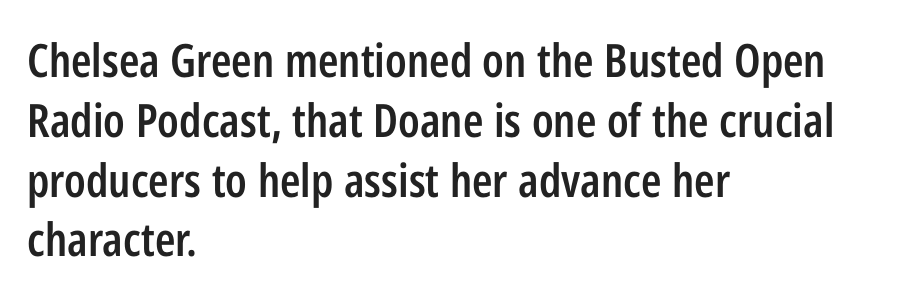
The image shows 46 px semibold, condensed sans-serif type, upright; set left-aligned, normal line spacing (1.3x), normal letter spacing, not underlined; low stroke contrast and a medium x-height.
